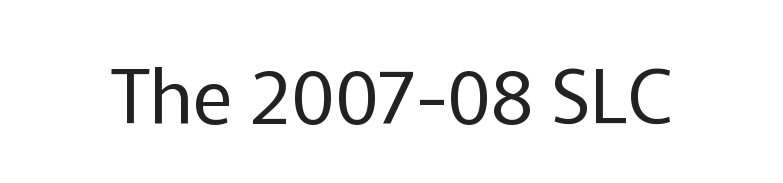
The rendering uses natural spacing where letterforms have individual widths. Default kerning and tracking; the words read as compact shapes. Do the letters lean? They stand straight. Honestly, there is no underline to notice here at all. Each letter's strokes conclude bluntly, with no projecting serifs. Is this a heavy cut? Hardly; it is regular or lighter.
